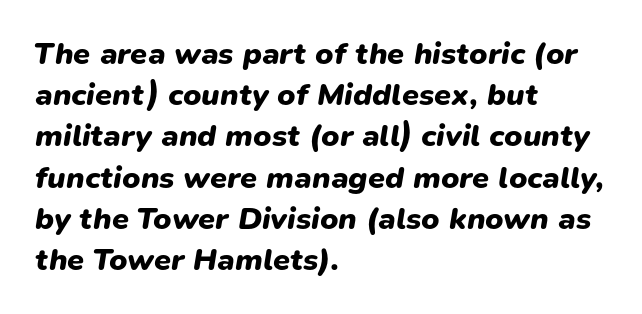
{"italic": "yes", "lean": "right", "slant_degrees": 9, "bold": "yes", "weight": "heavy", "width": "normal", "stroke_contrast": "low", "x_height": "medium", "monospaced": "no", "underline": "no", "align": "left", "line_spacing": "normal", "line_spacing_ratio": 1.33, "letter_spacing": "normal", "letter_spacing_em": 0.0, "glyph_px": 31}
